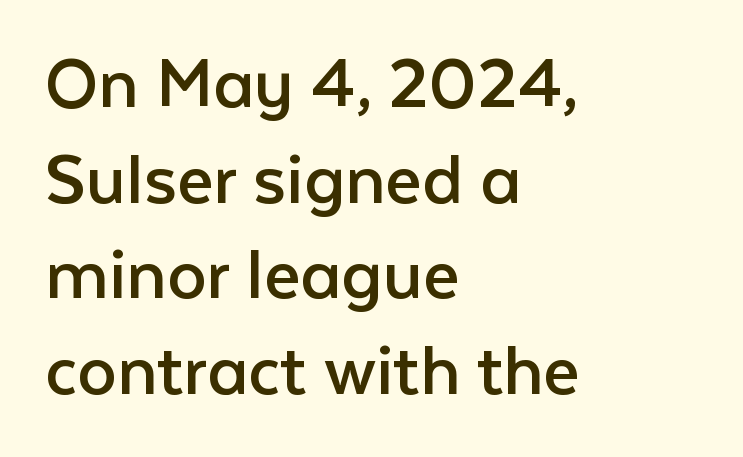
{"serif": "no", "italic": "no", "bold": "no", "weight": "regular", "width": "normal", "stroke_contrast": "low", "x_height": "medium", "monospaced": "no", "underline": "no", "align": "left", "line_spacing_ratio": 1.21, "letter_spacing": "normal", "letter_spacing_em": 0.0, "glyph_px": 79}
